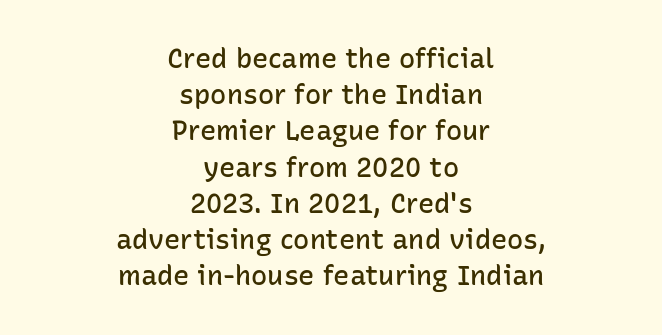
The image shows 27 px text type, upright; set centered, normal line spacing (1.34x), normal letter spacing, not underlined.
